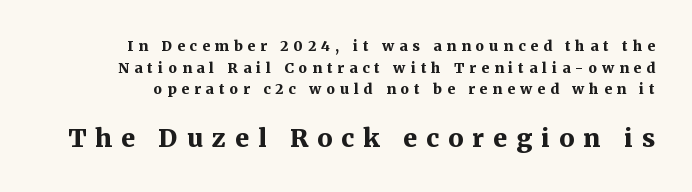
A dark, heavy texture on the line: the type is bold. Observe the wide spacing: letters keep a clear distance from each other. Of the two passages, the one underneath uses the larger point size. Only glyphs here, with clear space below each row. Regular leading. The lettering holds an erect, upright posture throughout.
